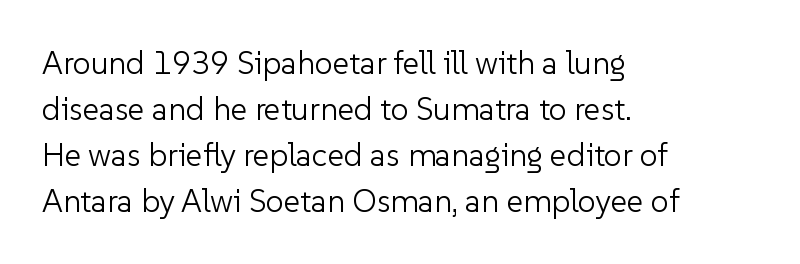
The image shows 32 px light sans-serif type, upright; set left-aligned, normal line spacing (1.44x), normal letter spacing, not underlined; low stroke contrast and a medium x-height.
